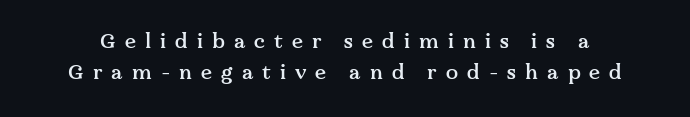
The typesetting leans somewhat heavy: a semibold. The specimen omits any rule beneath the text block's lines. The rendering uses a moderate line-height, typical for paragraphs. Tracking value appears strongly positive — letters spread wide. Upright lettering throughout.
